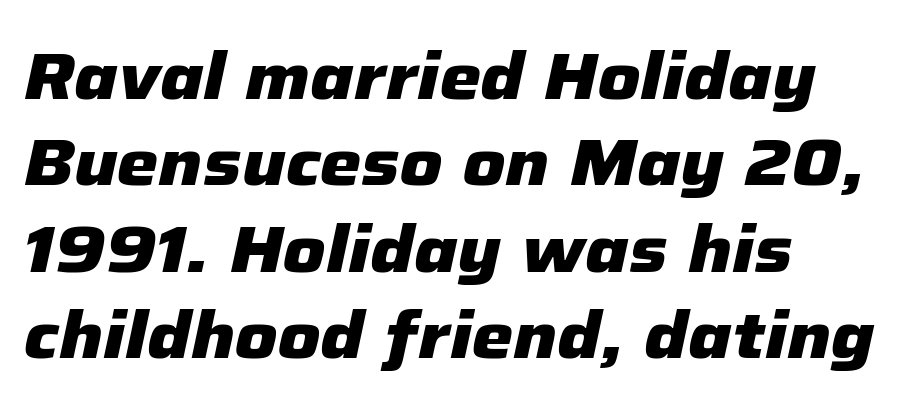
The image shows 66 px heavy type, italic (leaning right); set left-aligned, normal line spacing (1.31x), normal letter spacing, not underlined; low stroke contrast and a medium x-height.
